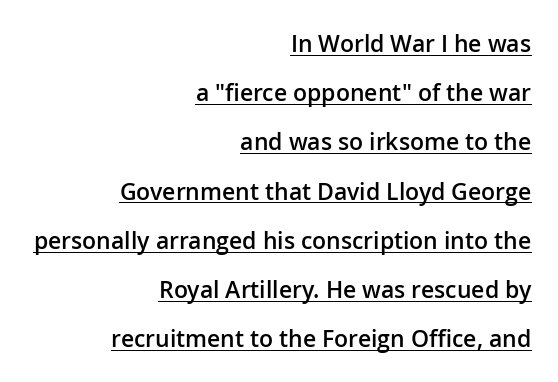
{"italic": "no", "bold": "semi", "underline": "yes", "align": "right", "line_spacing": "loose", "line_spacing_ratio": 2.14, "letter_spacing": "normal", "letter_spacing_em": 0.0, "glyph_px": 23}
